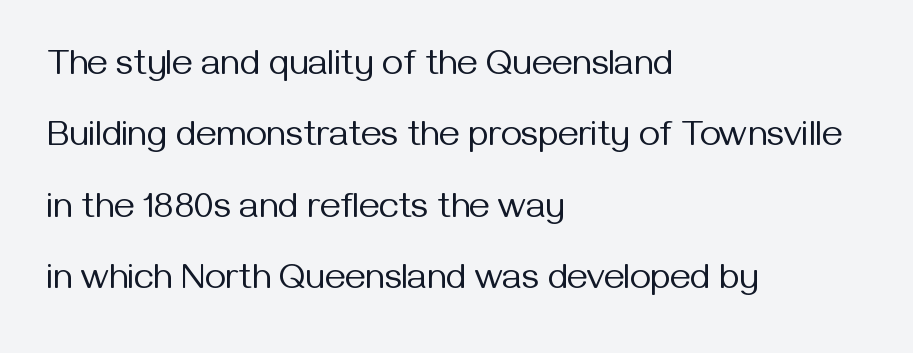
Students, note that the glyphs here touch the page at normal intervals. Grotesque or geometric, the face here clearly has no serifs. The letters advance in unequal steps, a hallmark of proportional type. Italic? Not at all — the glyphs are vertical. Horizontal alignment here is leftward, the default for most running prose.
